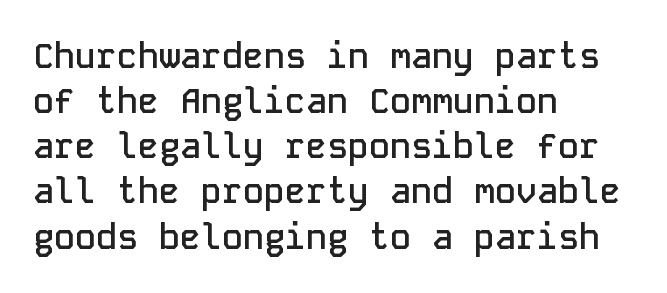
Q: Is the text bold? A: Semi-bold.
Q: Is the text italic (slanted)? A: No, it is upright.
Q: Is the typeface a serif or a sans-serif typeface? A: Sans-serif.
Q: Is the text underlined? A: No.
Q: How is the paragraph aligned? A: Left-aligned.
Q: Is the spacing between letters normal or unusually wide? A: Normal.
Q: Is the spacing between lines tight, normal or loose? A: Normal.
Q: Width (condensed, normal, or wide)? A: Normal.
Q: Stroke contrast? A: Low.
Q: x-height? A: Medium.
Q: Monospaced? A: Yes.
